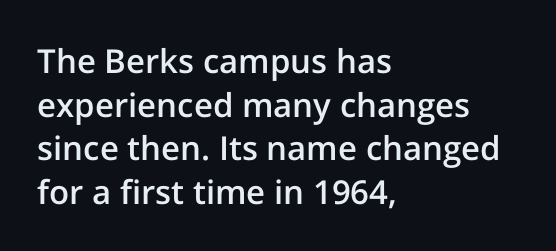
Q: Is the text bold? A: Semi-bold.
Q: Is the text italic (slanted)? A: No, it is upright.
Q: Is the typeface a serif or a sans-serif typeface? A: Sans-serif.
Q: Is the text underlined? A: No.
Q: How is the paragraph aligned? A: Left-aligned.
Q: Is the spacing between letters normal or unusually wide? A: Normal.
Q: Is the spacing between lines tight, normal or loose? A: Normal.
Q: Width (condensed, normal, or wide)? A: Normal.
Q: Stroke contrast? A: Low.
Q: x-height? A: Medium.
Q: Monospaced? A: No.
